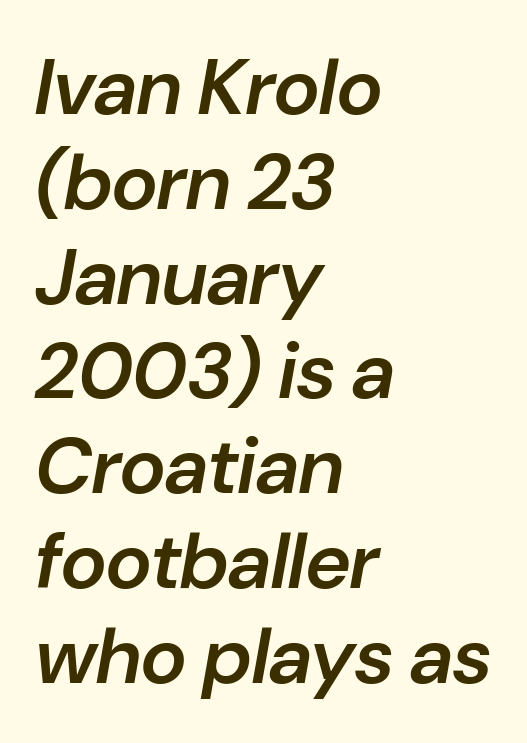
Q: Is the text bold? A: Semi-bold.
Q: Is the text italic (slanted)? A: Yes, it leans right by about 10 degrees.
Q: Is the text underlined? A: No.
Q: How is the paragraph aligned? A: Left-aligned.
Q: Is the spacing between letters normal or unusually wide? A: Normal.
Q: Width (condensed, normal, or wide)? A: Normal.
Q: Stroke contrast? A: Low.
Q: x-height? A: Medium.
Q: Monospaced? A: No.
